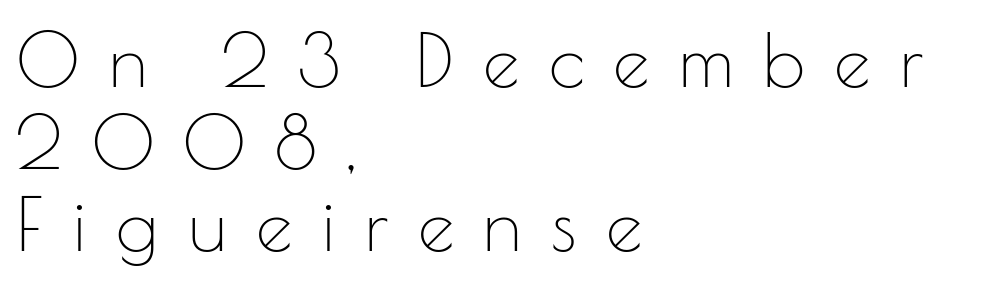
The image shows 73 px thin sans-serif type, upright; set left-aligned, tight line spacing (1.12x), unusually wide letter spacing (+0.4 em), not underlined; low stroke contrast and a small x-height.
